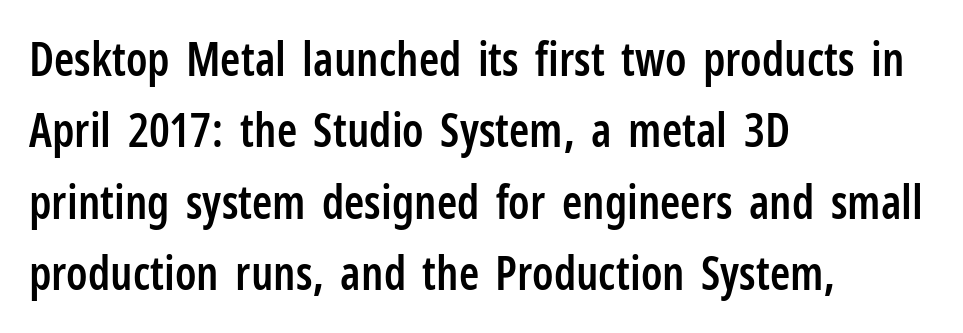
{"serif": "no", "italic": "no", "bold": "semi", "weight": "semibold", "width": "condensed", "stroke_contrast": "low", "x_height": "medium", "monospaced": "no", "underline": "no", "align": "left", "line_spacing": "normal", "line_spacing_ratio": 1.55, "letter_spacing": "normal", "letter_spacing_em": 0.0, "glyph_px": 46}
